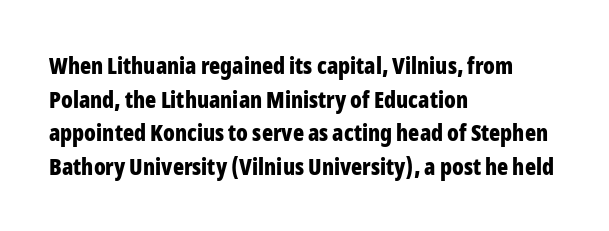
{"italic": "no", "bold": "yes", "underline": "no", "align": "left", "line_spacing": "normal", "line_spacing_ratio": 1.46, "letter_spacing": "normal", "letter_spacing_em": 0.0, "glyph_px": 23}
